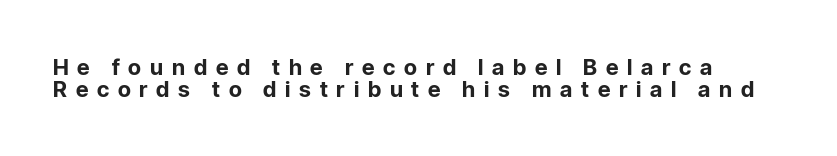
{"italic": "no", "bold": "yes", "underline": "no", "line_spacing": "tight", "line_spacing_ratio": 0.99, "letter_spacing": "wide", "letter_spacing_em": 0.4, "glyph_px": 22}
